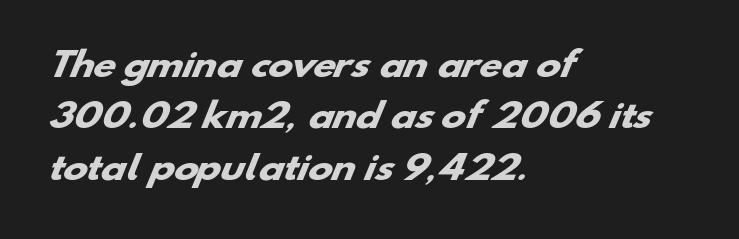
Q: Is the text bold? A: Yes.
Q: Is the typeface a serif or a sans-serif typeface? A: Sans-serif.
Q: Is the text underlined? A: No.
Q: How is the paragraph aligned? A: Left-aligned.
Q: Is the spacing between letters normal or unusually wide? A: Normal.
Q: Is the spacing between lines tight, normal or loose? A: Normal.
Q: Width (condensed, normal, or wide)? A: Wide.
Q: Stroke contrast? A: Low.
Q: x-height? A: Small.
Q: Monospaced? A: No.
